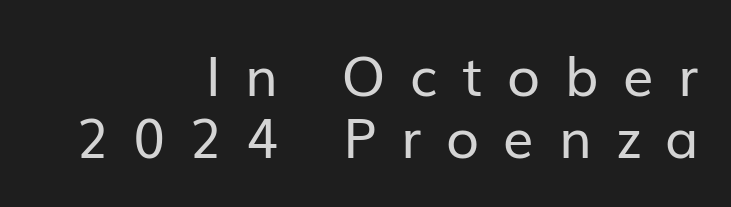
{"serif": "no", "italic": "no", "bold": "no", "weight": "regular", "width": "normal", "stroke_contrast": "low", "x_height": "medium", "monospaced": "no", "underline": "no", "align": "right", "line_spacing": "tight", "line_spacing_ratio": 1.15, "letter_spacing": "wide", "letter_spacing_em": 0.45, "glyph_px": 54}
